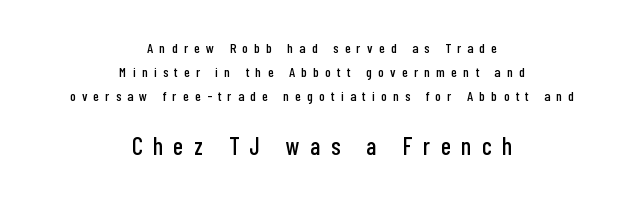
{"italic": "no", "underline": "no", "align": "center", "line_spacing_ratio": 1.73, "letter_spacing": "wide", "letter_spacing_em": 0.45, "larger_block": "second", "size_ratio": 1.71, "glyph_px": 24}
